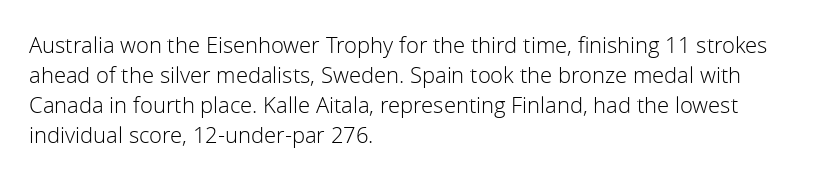
{"italic": "no", "bold": "no", "underline": "no", "align": "left", "line_spacing": "normal", "line_spacing_ratio": 1.37, "letter_spacing": "normal", "letter_spacing_em": 0.0, "glyph_px": 22}
